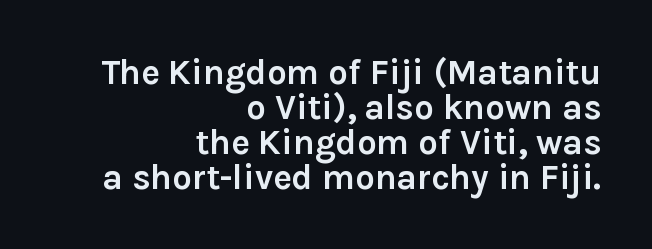
Q: Is the text bold? A: Yes.
Q: Is the text italic (slanted)? A: No, it is upright.
Q: Is the typeface a serif or a sans-serif typeface? A: Sans-serif.
Q: Is the text underlined? A: No.
Q: How is the paragraph aligned? A: Right-aligned.
Q: Is the spacing between letters normal or unusually wide? A: Normal.
Q: Is the spacing between lines tight, normal or loose? A: Tight.
Q: Width (condensed, normal, or wide)? A: Normal.
Q: Stroke contrast? A: Low.
Q: x-height? A: Medium.
Q: Monospaced? A: No.
